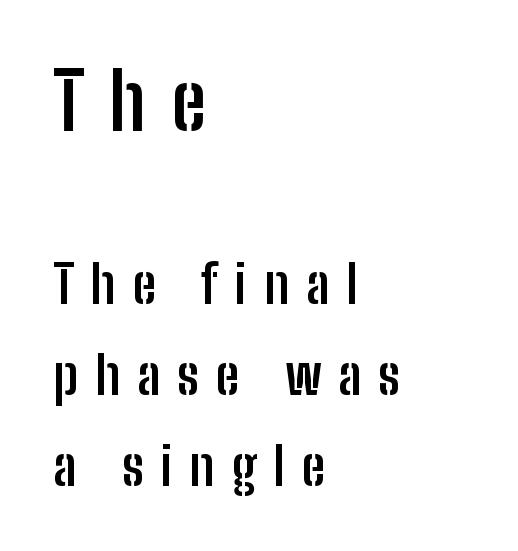
{"serif": "no", "italic": "no", "bold": "yes", "weight": "semibold", "width": "condensed", "stroke_contrast": "low", "x_height": "medium", "monospaced": "no", "underline": "no", "align": "left", "line_spacing_ratio": 1.71, "letter_spacing": "wide", "letter_spacing_em": 0.32, "larger_block": "first", "size_ratio": 1.49, "glyph_px": 79}
